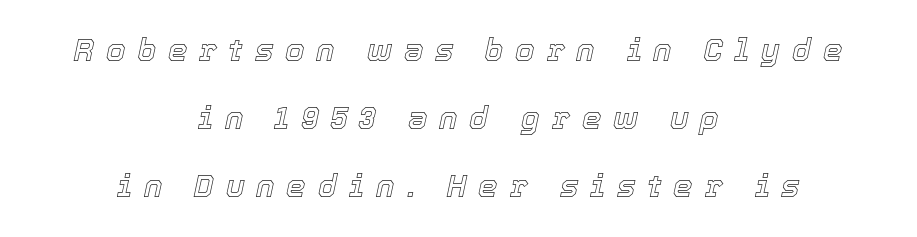
Q: Is the text italic (slanted)? A: Yes, it leans right by about 12 degrees.
Q: Is the text underlined? A: No.
Q: How is the paragraph aligned? A: Centered.
Q: Is the spacing between letters normal or unusually wide? A: Unusually wide.
Q: Is the spacing between lines tight, normal or loose? A: Loose.
Q: Width (condensed, normal, or wide)? A: Normal.
Q: x-height? A: Medium.
Q: Monospaced? A: No.
